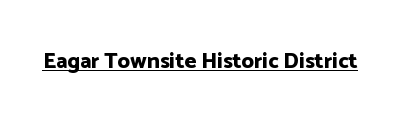
The image shows 22 px bold type, upright; set normal letter spacing, underlined.
